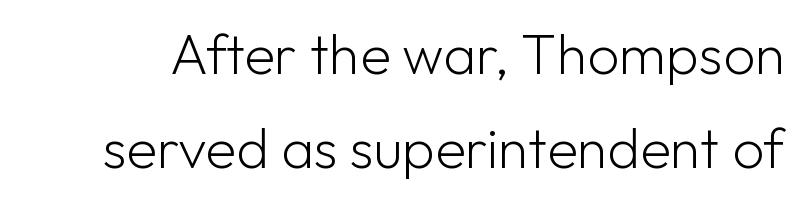
Q: Is the text bold? A: No.
Q: Is the text italic (slanted)? A: No, it is upright.
Q: Is the typeface a serif or a sans-serif typeface? A: Sans-serif.
Q: Is the text underlined? A: No.
Q: Is the spacing between letters normal or unusually wide? A: Normal.
Q: Is the spacing between lines tight, normal or loose? A: Normal.
Q: Width (condensed, normal, or wide)? A: Normal.
Q: Stroke contrast? A: Low.
Q: x-height? A: Medium.
Q: Monospaced? A: No.
